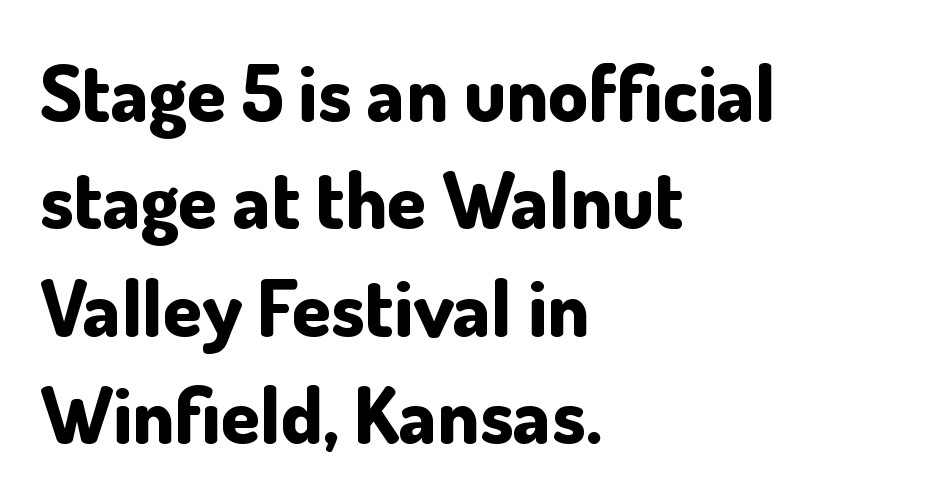
The image shows 79 px bold sans-serif type, upright; set left-aligned, normal line spacing (1.36x), normal letter spacing, not underlined; low stroke contrast and a small x-height.
